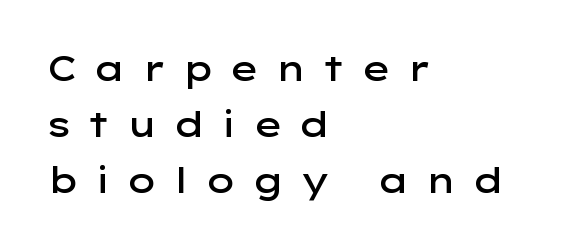
The image shows 35 px semibold, wide sans-serif type, upright; set left-aligned, normal line spacing (1.6x), unusually wide letter spacing (+0.43 em), not underlined; low stroke contrast and a medium x-height.
